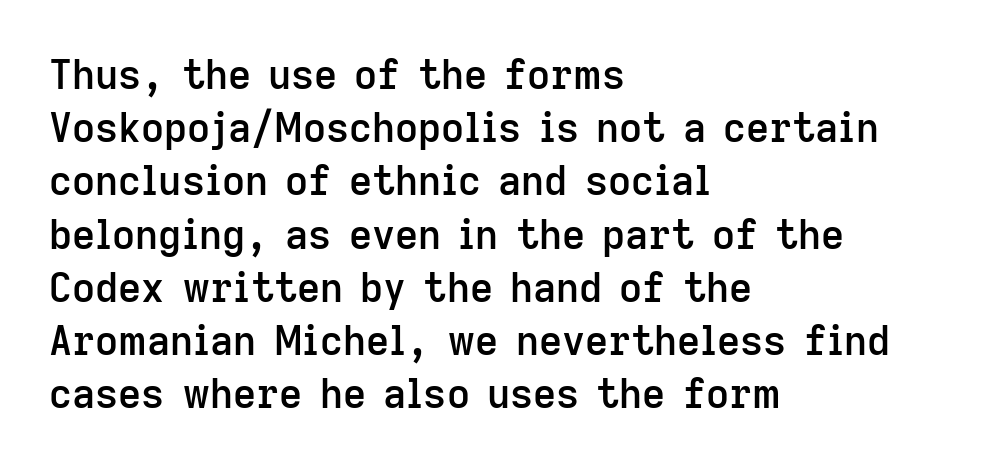
In CSS terms this would be text-align: left. Italic? Not at all — the glyphs are vertical. The passage shown stacks its lines at a standard gap. Look at the bottom of the vertical strokes: they stop flat, with no serifs. Letter spacing: default.
